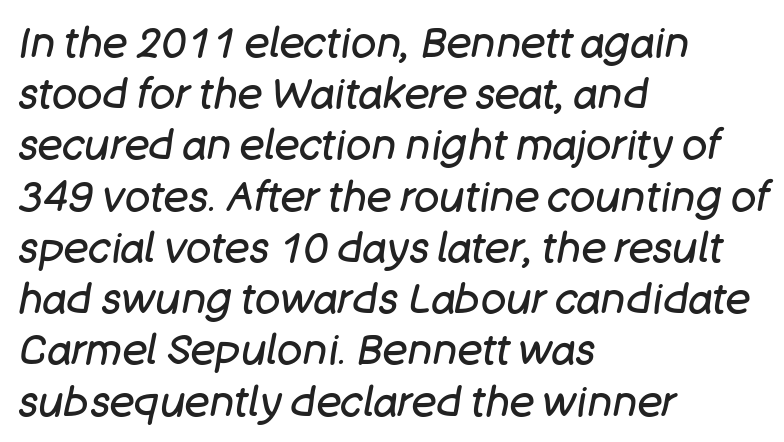
Q: Is the text bold? A: No.
Q: Is the text italic (slanted)? A: Yes, it leans right by about 11 degrees.
Q: Is the text underlined? A: No.
Q: How is the paragraph aligned? A: Left-aligned.
Q: Is the spacing between letters normal or unusually wide? A: Normal.
Q: Width (condensed, normal, or wide)? A: Normal.
Q: Stroke contrast? A: Low.
Q: x-height? A: Large.
Q: Monospaced? A: No.
